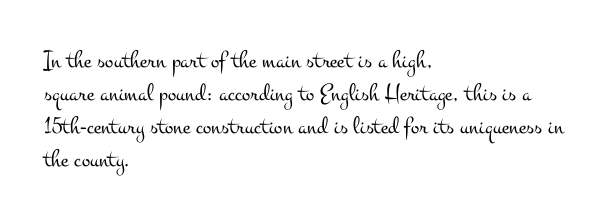
The image shows 25 px text type; set left-aligned, normal line spacing (1.32x), normal letter spacing, not underlined.
